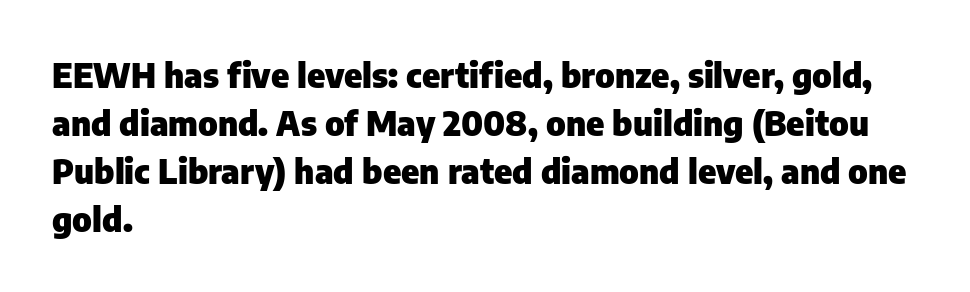
The image shows 34 px heavy sans-serif type, upright; set left-aligned, normal line spacing (1.41x), normal letter spacing, not underlined; low stroke contrast and a medium x-height.
